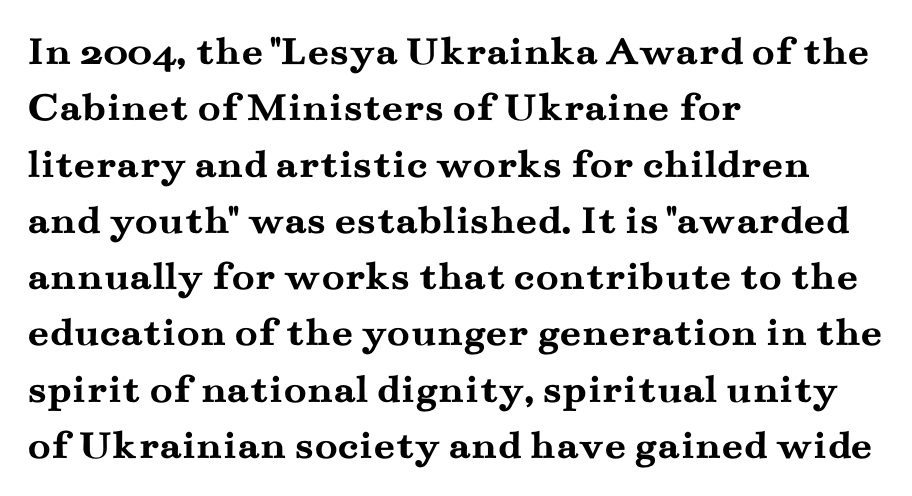
The face used here is seriffed, in the tradition of book romans. Default kerning and tracking; the words read as compact shapes. Do the characters align in a grid? No, the font is proportional. Anything drawn beneath the words? Only blank space.
